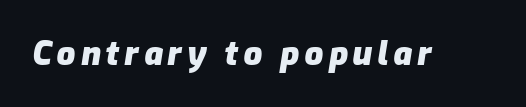
{"italic": "yes", "lean": "right", "slant_degrees": 9, "bold": "yes", "weight": "heavy", "width": "normal", "stroke_contrast": "low", "x_height": "medium", "monospaced": "no", "underline": "no", "glyph_px": 33}
